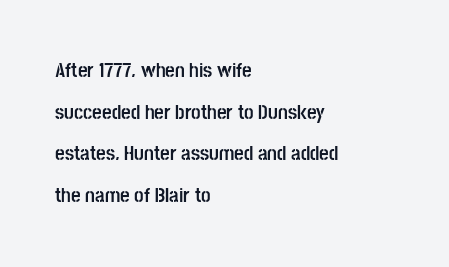
{"italic": "no", "bold": "yes", "underline": "no", "align": "left", "line_spacing": "loose", "line_spacing_ratio": 1.98, "letter_spacing": "normal", "letter_spacing_em": 0.0, "glyph_px": 21}
